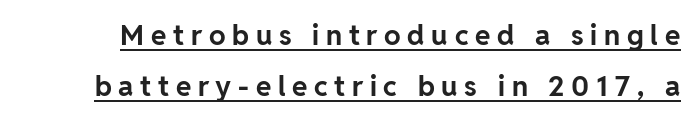
The image shows 28 px bold sans-serif type, upright; set line spacing 1.82x, unusually wide letter spacing (+0.24 em), underlined; low stroke contrast and a medium x-height.
